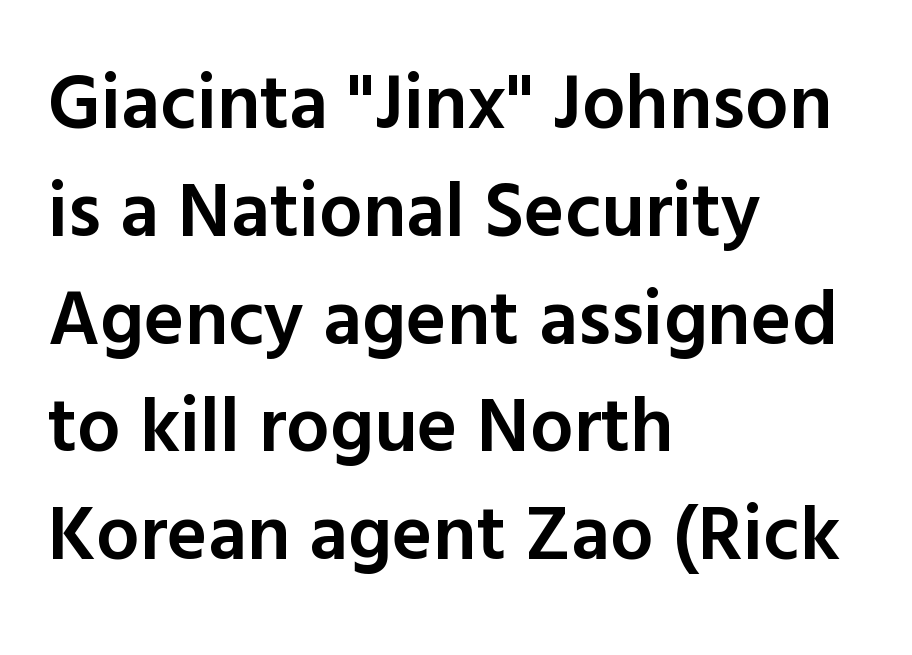
Q: Is the text bold? A: Semi-bold.
Q: Is the text italic (slanted)? A: No, it is upright.
Q: Is the typeface a serif or a sans-serif typeface? A: Sans-serif.
Q: Is the text underlined? A: No.
Q: How is the paragraph aligned? A: Left-aligned.
Q: Is the spacing between letters normal or unusually wide? A: Normal.
Q: Is the spacing between lines tight, normal or loose? A: Normal.
Q: Width (condensed, normal, or wide)? A: Normal.
Q: x-height? A: Medium.
Q: Monospaced? A: No.
